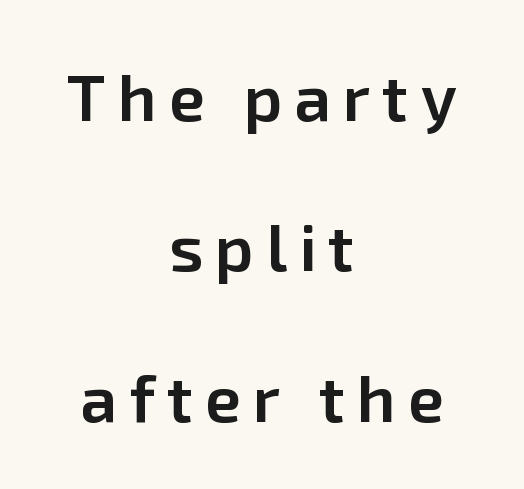
These lines were composed using upright roman letters. Do the characters align in a grid? No, the font is proportional. Typesetter's note: demi weight, one step under bold. This sample trades compactness for vertical openness between lines. Layout note: lines centered.
